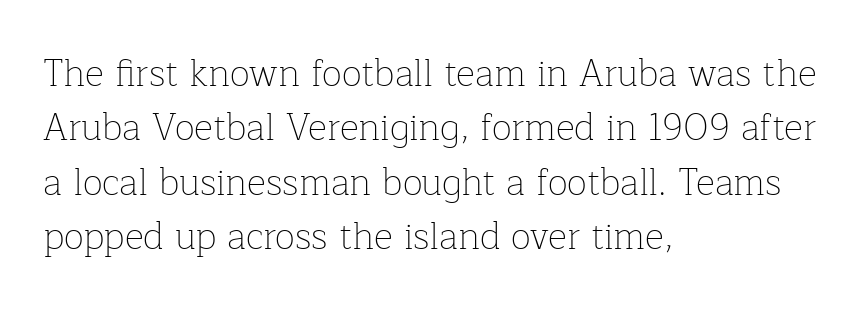
The image shows 37 px thin serif type, upright; set left-aligned, normal line spacing (1.47x), normal letter spacing, not underlined; low stroke contrast and a medium x-height.
